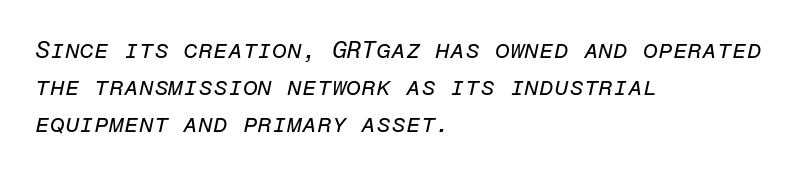
Yep, that's italic — everything's leaning. The space beneath each line is pristine and unruled. Horizontal bands of white between lines are of average thickness. The strokes are not fattened; the text isn't bold. Here the glyphs are tracked normally, forming tight word shapes. Reading down the block, your eye returns to a fixed left position each line.
